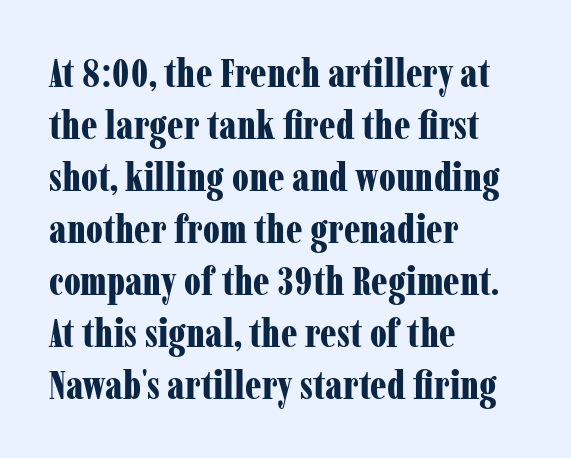
Q: Is the text bold? A: Yes.
Q: Is the text italic (slanted)? A: No, it is upright.
Q: Is the typeface a serif or a sans-serif typeface? A: Serif.
Q: Is the text underlined? A: No.
Q: How is the paragraph aligned? A: Left-aligned.
Q: Is the spacing between letters normal or unusually wide? A: Normal.
Q: Is the spacing between lines tight, normal or loose? A: Normal.
Q: Width (condensed, normal, or wide)? A: Condensed.
Q: Stroke contrast? A: Low.
Q: x-height? A: Medium.
Q: Monospaced? A: No.
